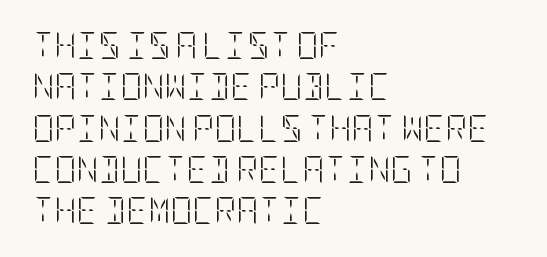
Q: Is the text bold? A: No.
Q: Is the text italic (slanted)? A: No, it is upright.
Q: Is the text underlined? A: No.
Q: How is the paragraph aligned? A: Left-aligned.
Q: Is the spacing between letters normal or unusually wide? A: Normal.
Q: Is the spacing between lines tight, normal or loose? A: Normal.
